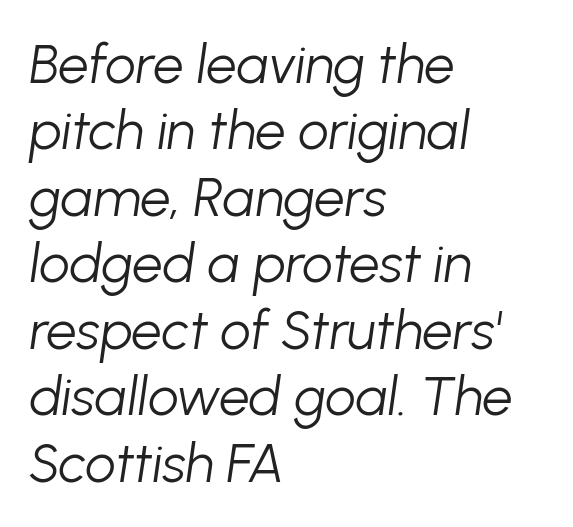
The image shows 54 px light type, italic (leaning right); set left-aligned, line spacing 1.23x, normal letter spacing, not underlined; low stroke contrast and a medium x-height.
